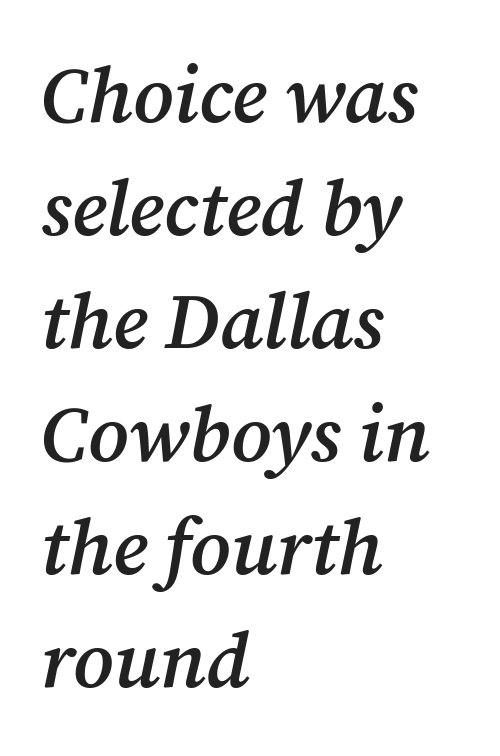
The image shows 78 px semibold serif type, italic (leaning right); set left-aligned, normal line spacing (1.45x), normal letter spacing, not underlined; medium stroke contrast and a medium x-height.
